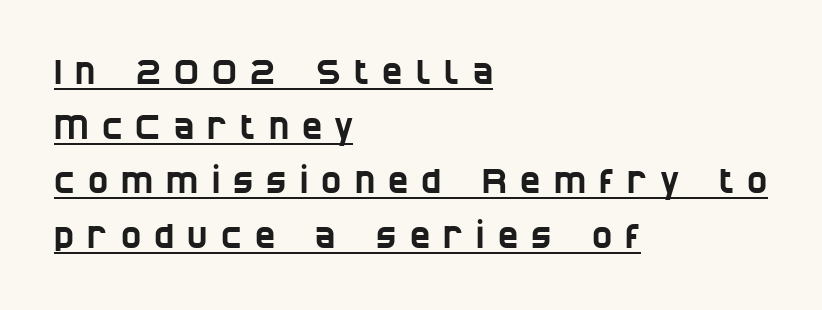
The image shows 34 px condensed sans-serif type; set left-aligned, normal line spacing (1.61x), unusually wide letter spacing (+0.39 em), underlined; low stroke contrast and a large x-height.
